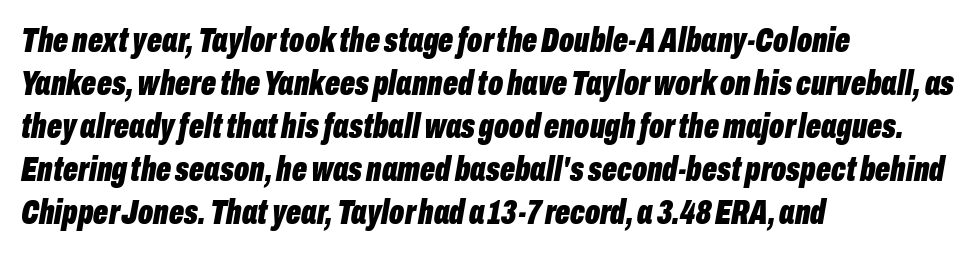
There is no visible air inserted between adjacent glyphs. Teacher's note: observe the even left margin — that is flush-left alignment. A typesetter would mark this as italic. The string is rendered with underlining switched off.
